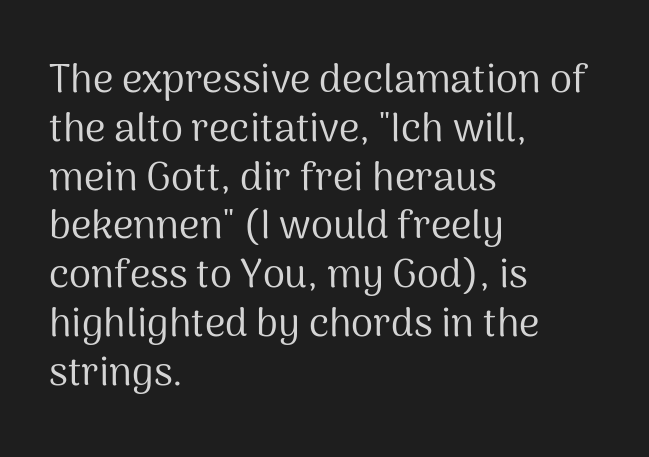
{"serif": "no", "italic": "no", "bold": "no", "weight": "regular", "width": "normal", "stroke_contrast": "medium", "x_height": "medium", "monospaced": "no", "underline": "no", "align": "left", "line_spacing_ratio": 1.22, "letter_spacing": "normal", "letter_spacing_em": 0.0, "glyph_px": 40}
